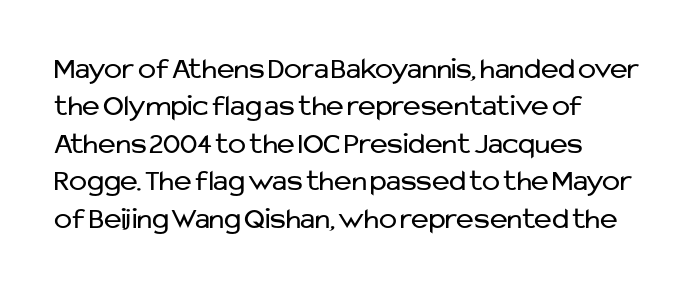
{"serif": "no", "italic": "no", "bold": "no", "weight": "regular", "width": "normal", "stroke_contrast": "low", "x_height": "medium", "monospaced": "no", "underline": "no", "align": "left", "line_spacing": "normal", "line_spacing_ratio": 1.25, "letter_spacing": "normal", "letter_spacing_em": 0.0, "glyph_px": 30}
